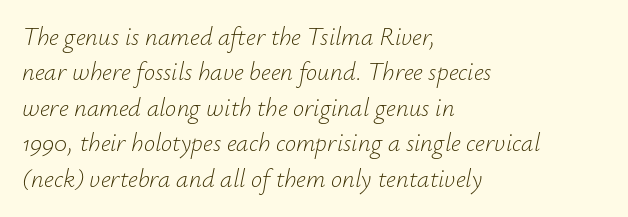
The image shows 25 px text type, italic (leaning right); set left-aligned, normal line spacing (1.42x), normal letter spacing, not underlined.
